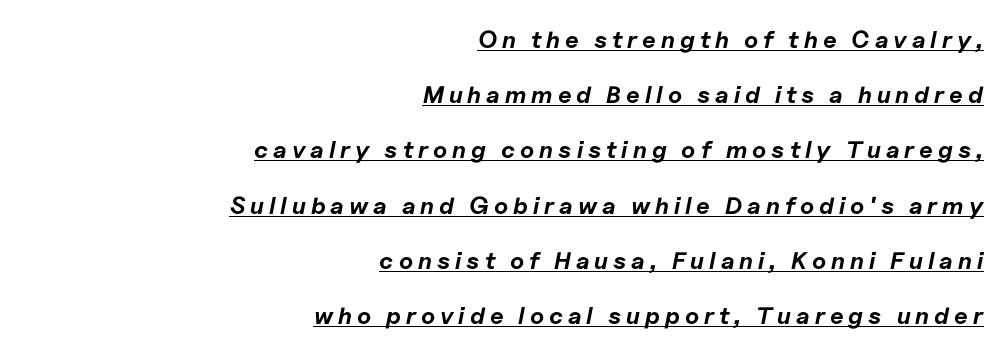
Q: Is the text bold? A: Yes.
Q: Is the text italic (slanted)? A: Yes, it leans right by about 11 degrees.
Q: Is the text underlined? A: Yes.
Q: How is the paragraph aligned? A: Right-aligned.
Q: Is the spacing between letters normal or unusually wide? A: Unusually wide.
Q: Is the spacing between lines tight, normal or loose? A: Loose.
